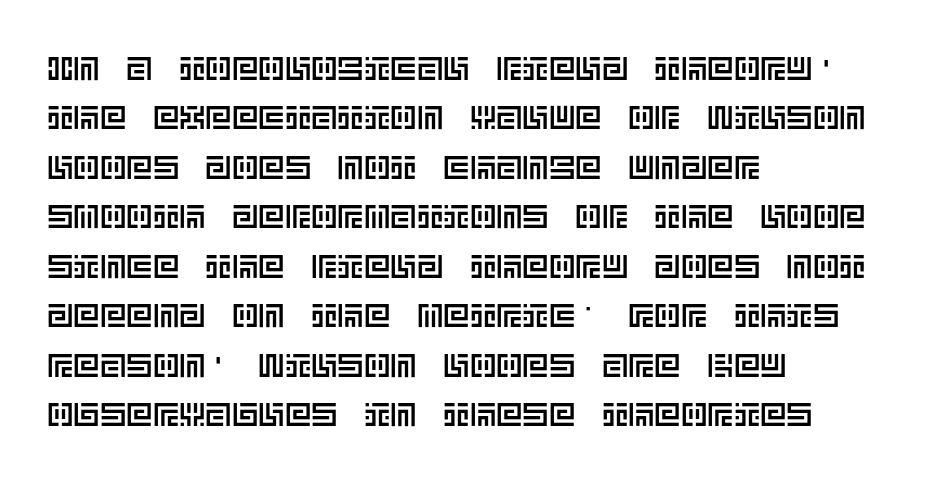
{"italic": "no", "width": "normal", "x_height": "large", "underline": "no", "align": "left", "line_spacing": "normal", "line_spacing_ratio": 1.5, "letter_spacing": "normal", "letter_spacing_em": 0.0, "glyph_px": 33}
